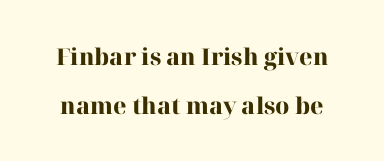
Interline gaps are noticeably wide in this sample. No word sits above an underline. Its strokes are broad and dark, the hallmark of bold type. Between one letter and the next there's only the usual sliver of space. Upright lettering throughout.
